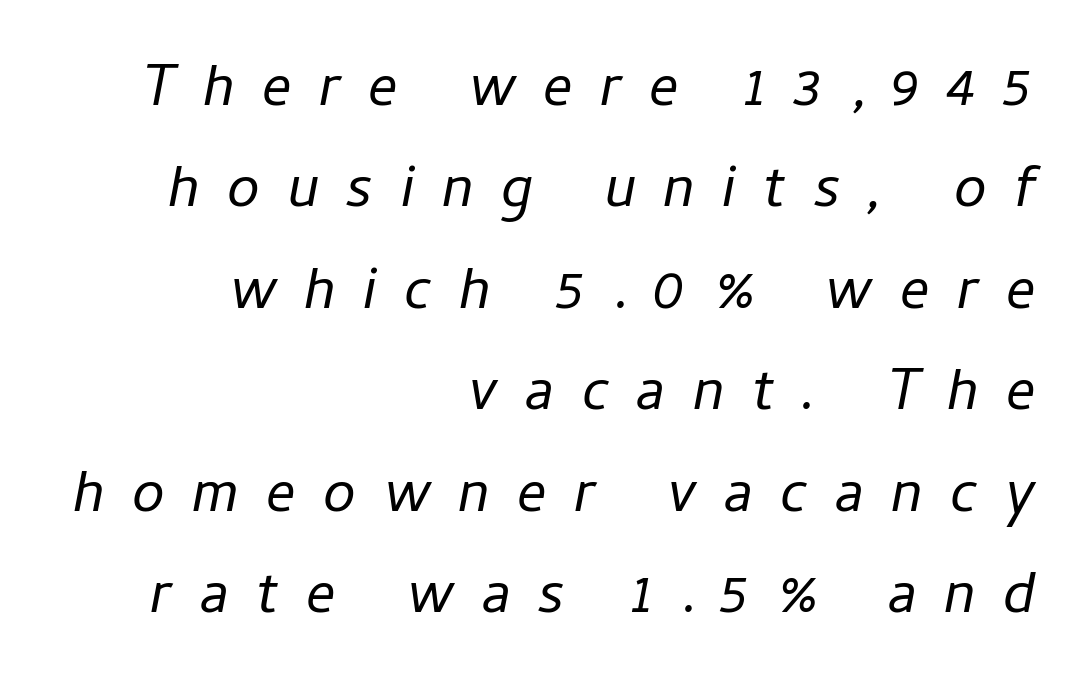
The image shows 73 px light type, italic (leaning right); set right-aligned, normal line spacing (1.39x), unusually wide letter spacing (+0.38 em), not underlined; low stroke contrast and a medium x-height.
